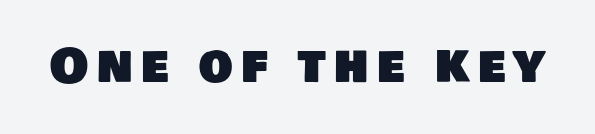
{"serif": "no", "width": "normal", "stroke_contrast": "low", "x_height": "large", "monospaced": "no", "underline": "no", "glyph_px": 48}
